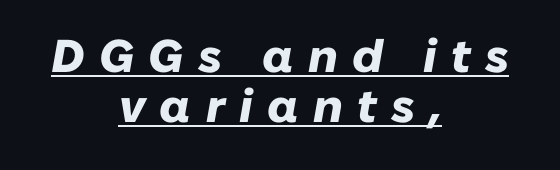
{"italic": "yes", "lean": "right", "slant_degrees": 10, "bold": "yes", "weight": "heavy", "width": "normal", "stroke_contrast": "low", "x_height": "medium", "monospaced": "no", "underline": "yes", "align": "center", "line_spacing": "tight", "line_spacing_ratio": 1.08, "letter_spacing": "wide", "letter_spacing_em": 0.31, "glyph_px": 46}
